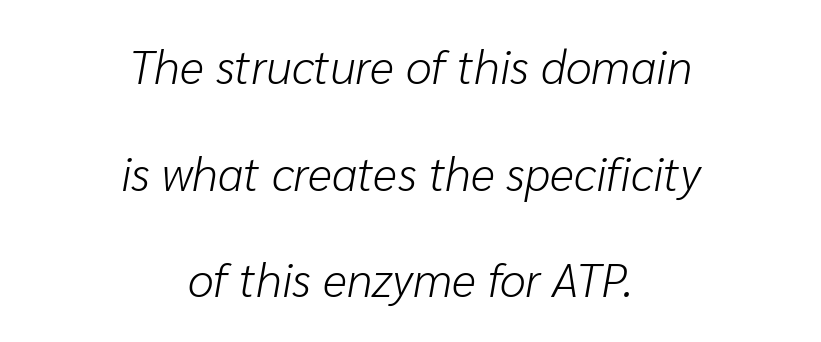
Style check: oblique. Vertical stems look standard width or narrower in stroke. This sample has the flowing, uneven cadence of proportional lettering. Compared with typical paragraphs, the rows here are farther apart. Nobody drew a line under any word here. Both edges are ragged and mirror each other, which tells us the setting is centered.
